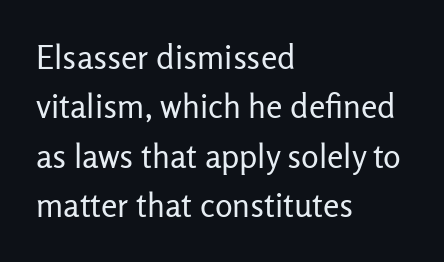
Normally led — the rows are evenly, conventionally spaced. Compared with a typical body face, this is equally light or lighter still. Is this a sans? Yes — the strokes have no serifs. The tracking reads as untouched default to a designer's eye.
